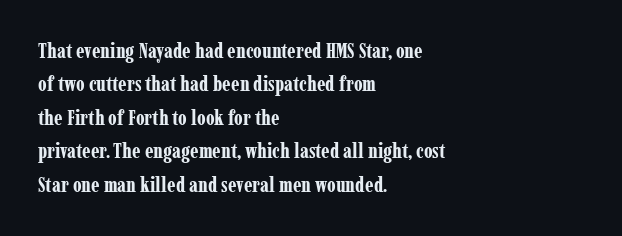
Q: Is the text bold? A: Yes.
Q: Is the text italic (slanted)? A: No, it is upright.
Q: Is the text underlined? A: No.
Q: How is the paragraph aligned? A: Left-aligned.
Q: Is the spacing between letters normal or unusually wide? A: Normal.
Q: Is the spacing between lines tight, normal or loose? A: Normal.
